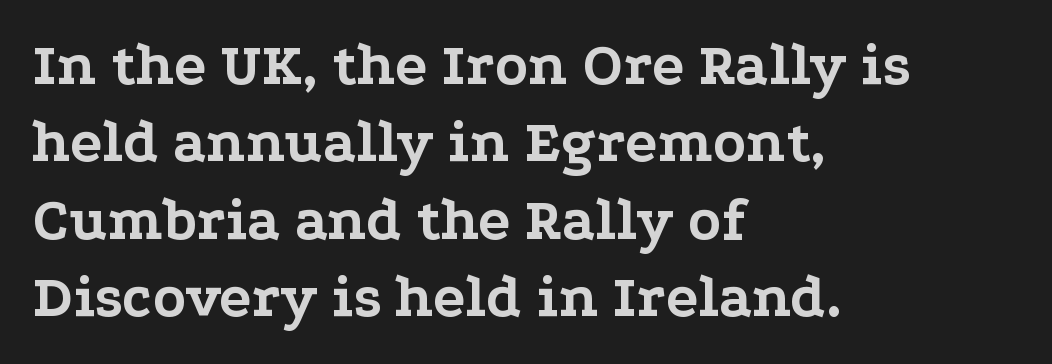
The image shows 60 px bold, wide serif type, upright; set left-aligned, normal line spacing (1.29x), normal letter spacing, not underlined; low stroke contrast and a medium x-height.
